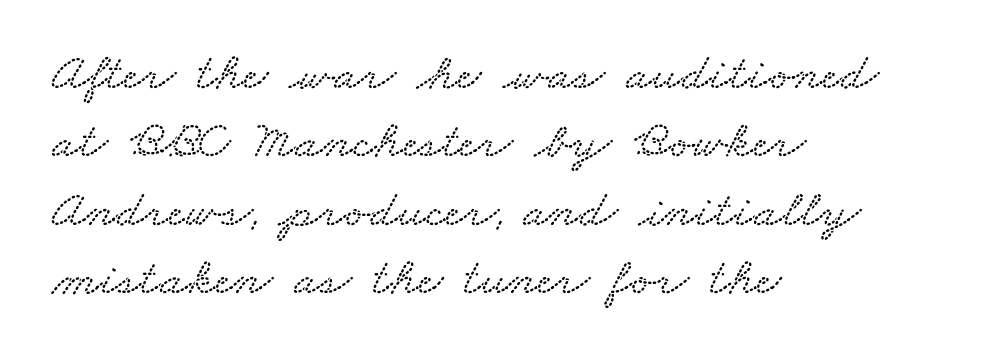
Character widths vary here, with narrow letters taking less room than wide ones. Baseline-to-baseline distance is the conventional proportion of letter height. Here the glyphs are tracked normally, forming tight word shapes. The setting favours the left margin, as ordinary paragraphs usually do.
